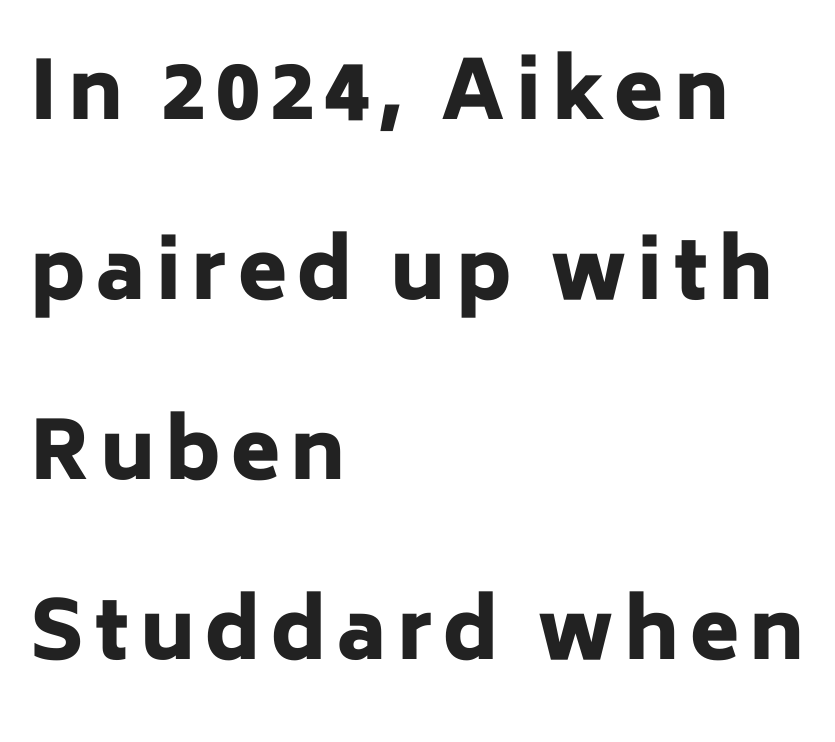
{"serif": "no", "italic": "no", "bold": "yes", "weight": "heavy", "width": "normal", "stroke_contrast": "low", "x_height": "medium", "monospaced": "no", "underline": "no", "align": "left", "line_spacing": "loose", "line_spacing_ratio": 2.25, "glyph_px": 80}
